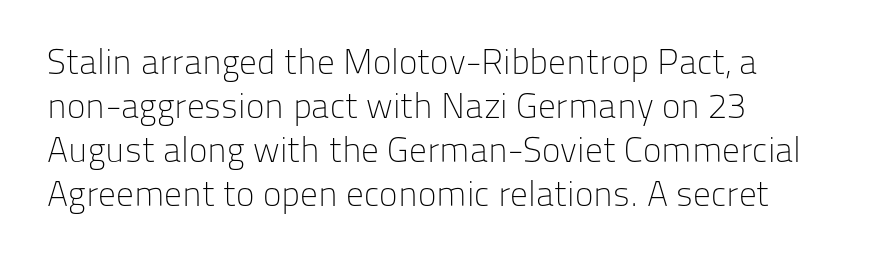
Unmarked baselines from the first word to the last. Is the type heavy? It reads as light-to-regular instead. This sample has the flowing, uneven cadence of proportional lettering. Students, observe: this is what conventionally led text looks like. Each line starts at the same left margin while the right side varies. I'd call this a sans setting — the letters go barefoot.
